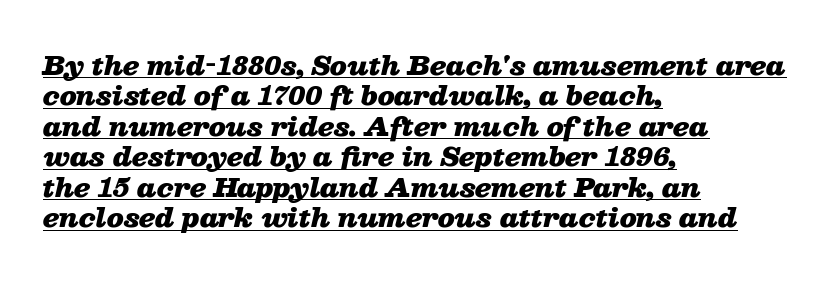
{"italic": "yes", "lean": "right", "slant_degrees": 13, "bold": "yes", "underline": "yes", "align": "left", "line_spacing_ratio": 1.22, "letter_spacing": "normal", "letter_spacing_em": 0.0, "glyph_px": 25}
